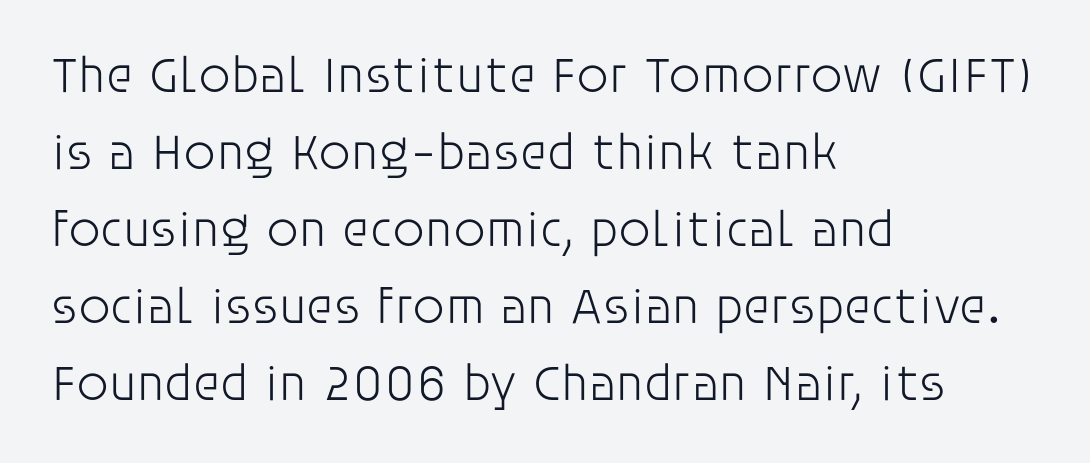
The image shows 51 px light sans-serif type, upright; set left-aligned, normal line spacing (1.51x), normal letter spacing, not underlined; low stroke contrast and a large x-height.
